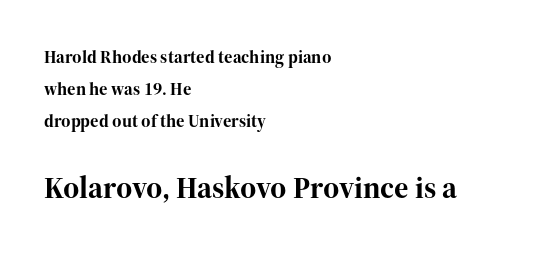
Type without underlining. I'd describe the lettering as bold — thick and assertive. Posture: vertical. Look at the tracking — it's just the regular setting, nothing added. Does the type have serifs? Yes, each stem ends in a small foot. If you drew a ruler down the left edge, every line would touch it.
